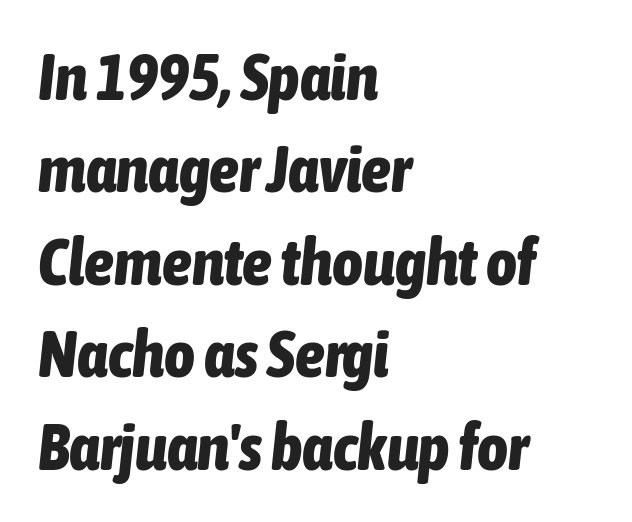
Students, this is bold: see how much ink each stroke carries. The passage shown is not underscored anywhere. The block of text has a typical density, with ordinary space between rows. The text block is weighted toward the left margin, trailing off unevenly rightward. The letterforms sit shoulder to shoulder at normal distance.
